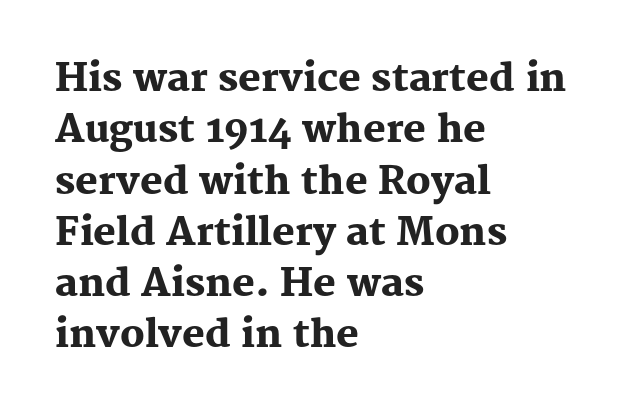
Q: Is the text bold? A: Yes.
Q: Is the text italic (slanted)? A: No, it is upright.
Q: Is the typeface a serif or a sans-serif typeface? A: Serif.
Q: Is the text underlined? A: No.
Q: How is the paragraph aligned? A: Left-aligned.
Q: Is the spacing between letters normal or unusually wide? A: Normal.
Q: Is the spacing between lines tight, normal or loose? A: Normal.
Q: Width (condensed, normal, or wide)? A: Normal.
Q: Stroke contrast? A: Medium.
Q: x-height? A: Medium.
Q: Monospaced? A: No.
